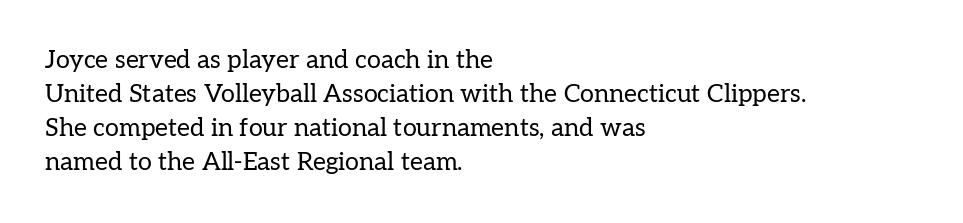
{"italic": "no", "bold": "no", "underline": "no", "align": "left", "line_spacing": "normal", "line_spacing_ratio": 1.36, "letter_spacing": "normal", "letter_spacing_em": 0.0, "glyph_px": 25}
